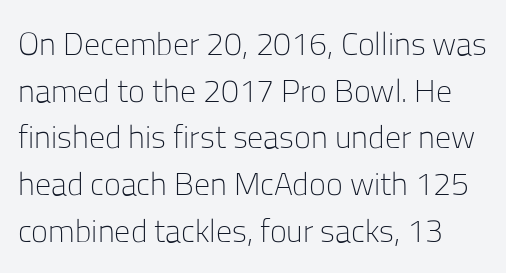
The weight would be labelled regular, book, light, or lighter still. Examine the stroke ends and you'll find no serifs. Each letter keeps its own natural width here, so spacing adapts to shape. No word sits above an underline. Here the glyphs are tracked normally, forming tight word shapes.
